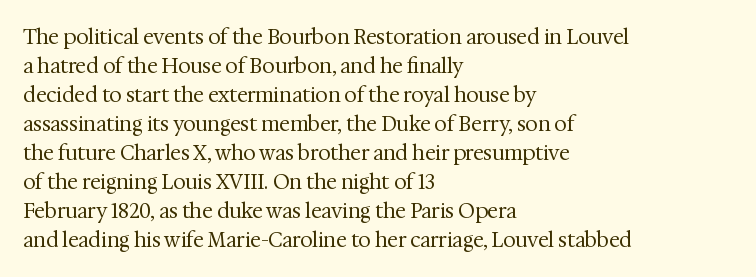
{"italic": "no", "bold": "no", "underline": "no", "align": "left", "line_spacing": "normal", "line_spacing_ratio": 1.45, "letter_spacing": "normal", "letter_spacing_em": 0.0, "glyph_px": 20}
